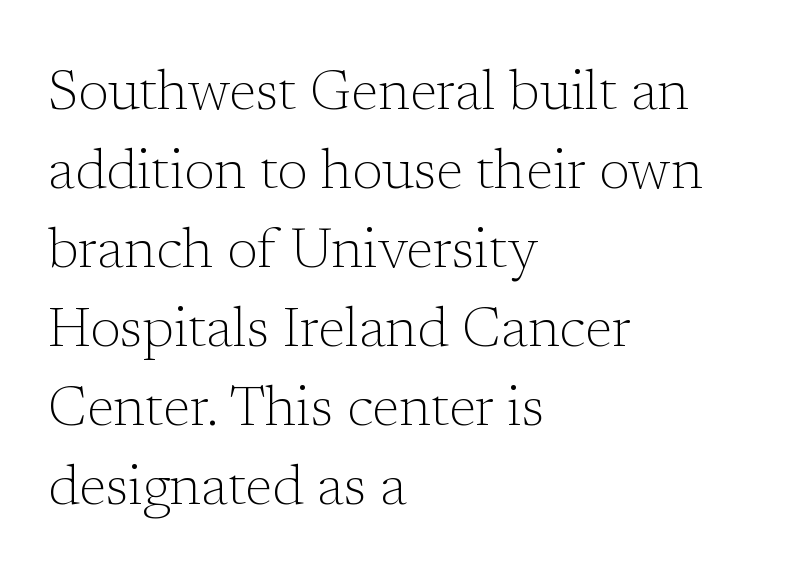
Unmarked baselines from the first word to the last. The face used here is proportionally spaced, like ordinary book or web type. This block has exactly the height ordinary leading produces. How are the letters spaced? Ordinarily, with no added tracking. Posture: upright roman. Regarding serifs, this sample has them.
